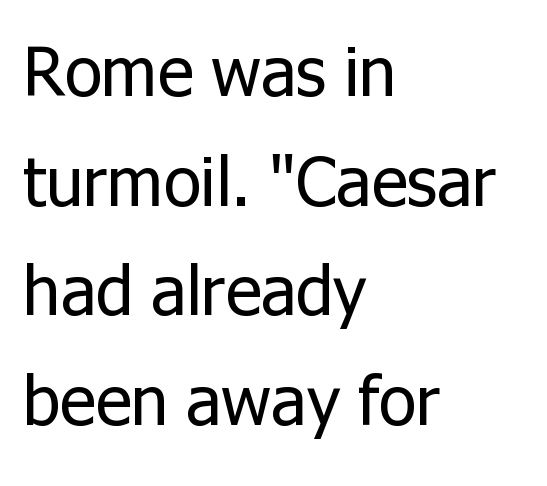
Q: Is the text bold? A: No.
Q: Is the text italic (slanted)? A: No, it is upright.
Q: Is the typeface a serif or a sans-serif typeface? A: Sans-serif.
Q: Is the text underlined? A: No.
Q: How is the paragraph aligned? A: Left-aligned.
Q: Is the spacing between letters normal or unusually wide? A: Normal.
Q: Is the spacing between lines tight, normal or loose? A: Normal.
Q: Width (condensed, normal, or wide)? A: Normal.
Q: Stroke contrast? A: Low.
Q: x-height? A: Medium.
Q: Monospaced? A: No.
